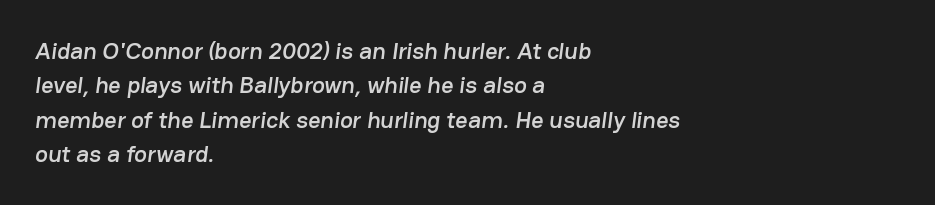
Q: Is the text underlined? A: No.
Q: How is the paragraph aligned? A: Left-aligned.
Q: Is the spacing between letters normal or unusually wide? A: Normal.
Q: Is the spacing between lines tight, normal or loose? A: Normal.
